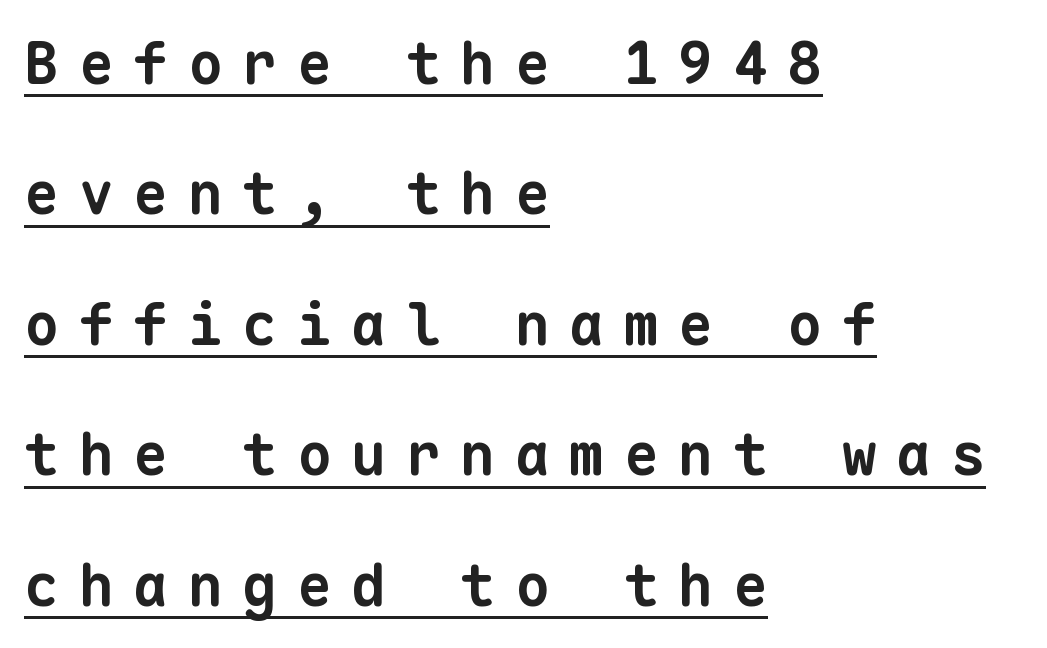
{"serif": "no", "bold": "yes", "weight": "bold", "width": "normal", "stroke_contrast": "low", "x_height": "medium", "monospaced": "yes", "underline": "yes", "align": "left", "line_spacing": "loose", "line_spacing_ratio": 2.25, "letter_spacing": "wide", "letter_spacing_em": 0.34, "glyph_px": 58}
